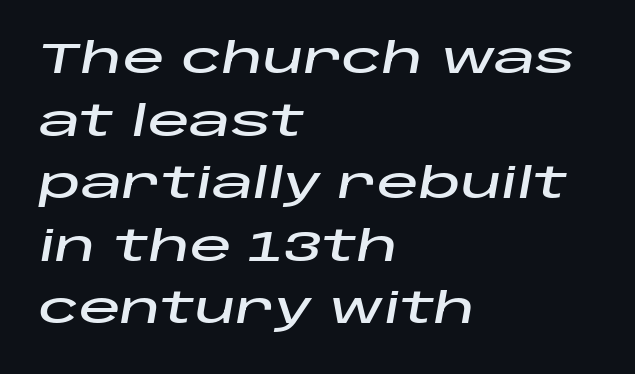
{"italic": "yes", "lean": "right", "slant_degrees": 10, "width": "wide", "stroke_contrast": "low", "x_height": "large", "monospaced": "no", "underline": "no", "align": "left", "line_spacing": "normal", "line_spacing_ratio": 1.49, "letter_spacing": "normal", "letter_spacing_em": 0.0, "glyph_px": 42}
